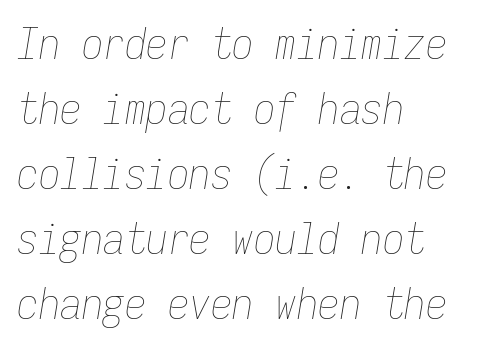
Q: Is the text bold? A: No.
Q: Is the text italic (slanted)? A: Yes, it leans right by about 9 degrees.
Q: Is the text underlined? A: No.
Q: How is the paragraph aligned? A: Left-aligned.
Q: Is the spacing between letters normal or unusually wide? A: Normal.
Q: Is the spacing between lines tight, normal or loose? A: Normal.
Q: Width (condensed, normal, or wide)? A: Condensed.
Q: Stroke contrast? A: Low.
Q: x-height? A: Medium.
Q: Monospaced? A: Yes.
